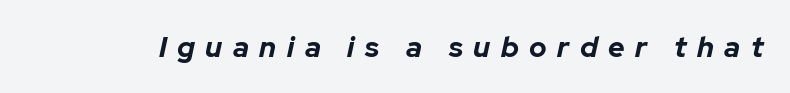
Q: Is the text bold? A: Yes.
Q: Is the text italic (slanted)? A: Yes, it leans right by about 12 degrees.
Q: Is the text underlined? A: No.
Q: Is the spacing between letters normal or unusually wide? A: Unusually wide.
Q: Width (condensed, normal, or wide)? A: Normal.
Q: Stroke contrast? A: Low.
Q: x-height? A: Medium.
Q: Monospaced? A: No.
